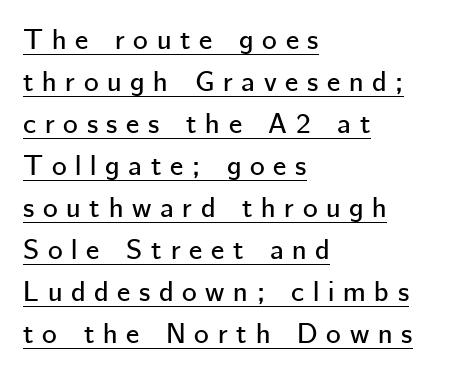
The image shows 28 px sans-serif type, upright; set left-aligned, normal line spacing (1.5x), unusually wide letter spacing (+0.31 em), underlined; low stroke contrast and a medium x-height.
